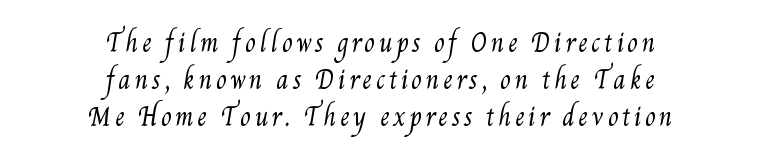
Q: Is the text bold? A: No.
Q: Is the text underlined? A: No.
Q: How is the paragraph aligned? A: Centered.
Q: Is the spacing between lines tight, normal or loose? A: Normal.
